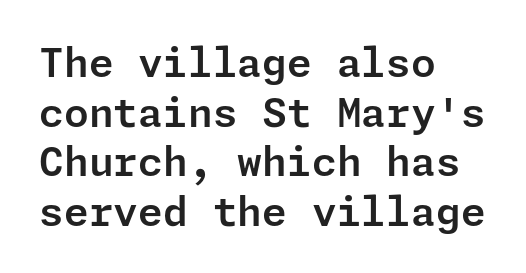
{"serif": "no", "italic": "no", "width": "normal", "stroke_contrast": "low", "x_height": "medium", "underline": "no", "align": "left", "line_spacing_ratio": 1.24, "letter_spacing": "normal", "letter_spacing_em": 0.0, "glyph_px": 40}
